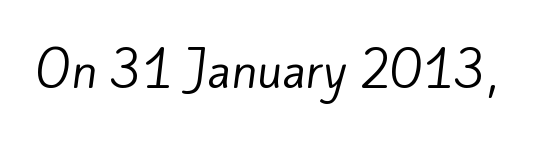
The image shows 47 px regular-weight sans-serif type; set normal letter spacing, not underlined; low stroke contrast and a small x-height.
